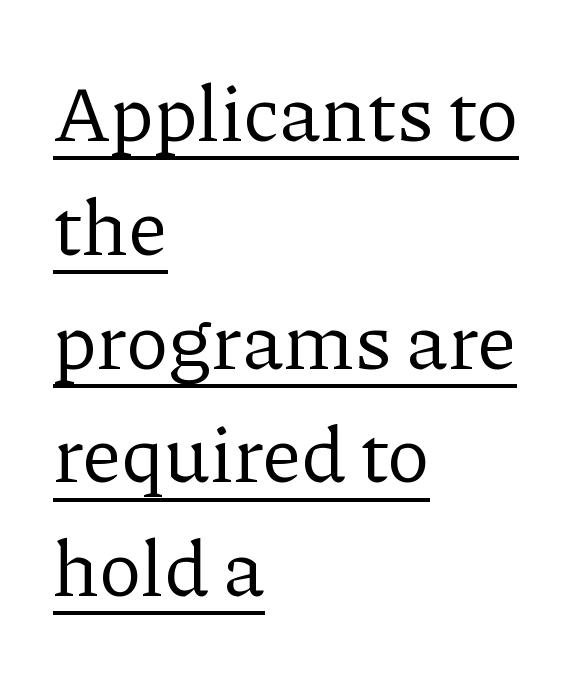
The image shows 79 px regular-weight serif type, upright; set left-aligned, normal line spacing (1.44x), normal letter spacing, underlined; low stroke contrast and a medium x-height.
